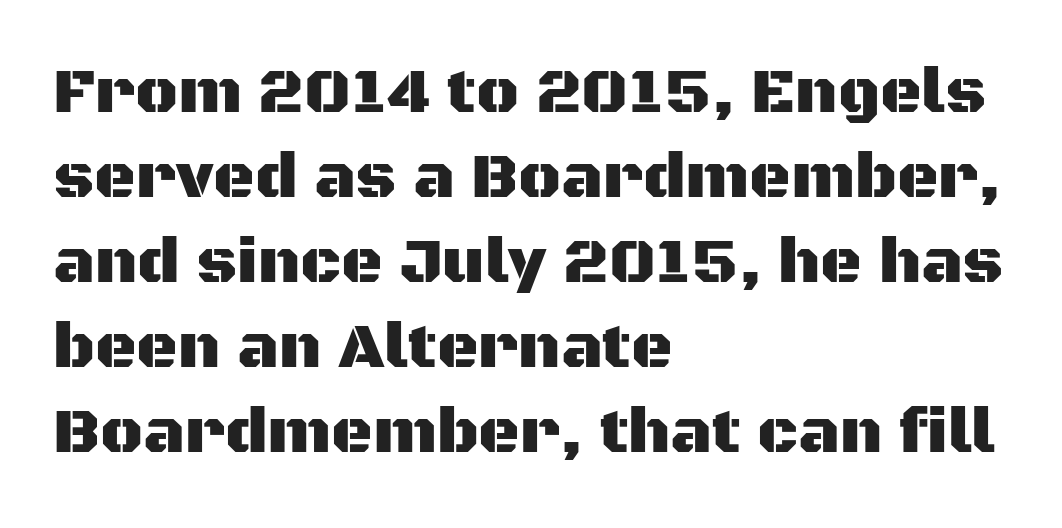
Q: Is the text italic (slanted)? A: No, it is upright.
Q: Is the typeface a serif or a sans-serif typeface? A: Sans-serif.
Q: Is the text underlined? A: No.
Q: How is the paragraph aligned? A: Left-aligned.
Q: Is the spacing between letters normal or unusually wide? A: Normal.
Q: Is the spacing between lines tight, normal or loose? A: Normal.
Q: Width (condensed, normal, or wide)? A: Normal.
Q: Stroke contrast? A: Medium.
Q: x-height? A: Large.
Q: Monospaced? A: No.
